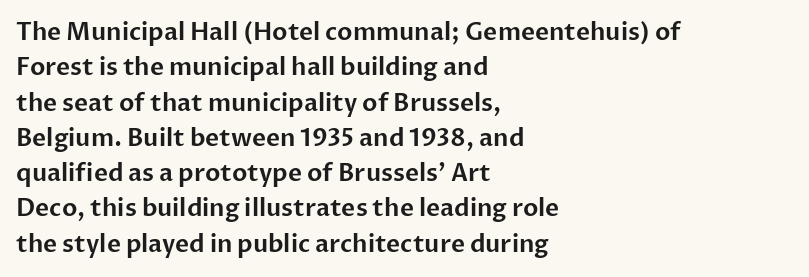
{"italic": "no", "underline": "no", "align": "left", "line_spacing": "normal", "line_spacing_ratio": 1.47, "letter_spacing": "normal", "letter_spacing_em": 0.0, "glyph_px": 24}
